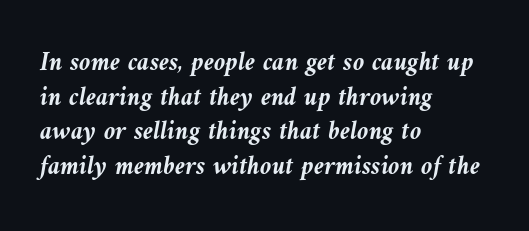
Q: Is the text bold? A: Yes.
Q: Is the text italic (slanted)? A: Yes, it leans left by about 9 degrees.
Q: Is the text underlined? A: No.
Q: How is the paragraph aligned? A: Left-aligned.
Q: Is the spacing between letters normal or unusually wide? A: Normal.
Q: Is the spacing between lines tight, normal or loose? A: Normal.
